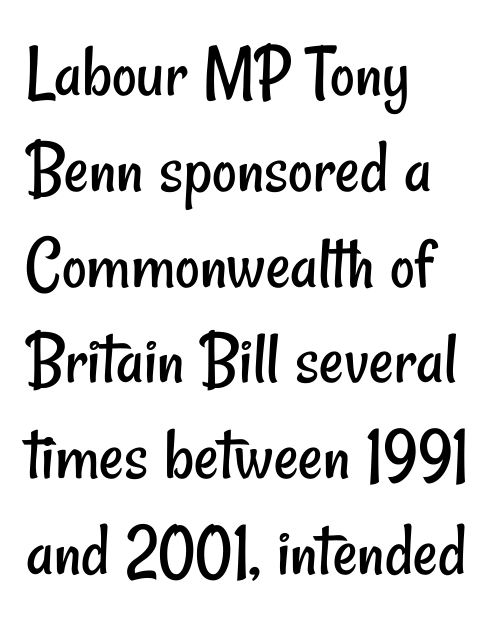
Leading: standard. There is no visible air inserted between adjacent glyphs. The typeface chosen for these lines omits serifs. The letterforms sit at book weight or below. No word sits above an underline. In CSS terms this would be text-align: left.
